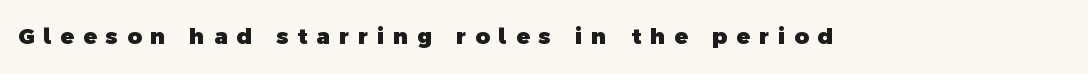
Clear beneath every line of the passage. Tracking here is generous; glyphs stand well apart from one another. On the weight axis this lands at bold, roughly 700.
